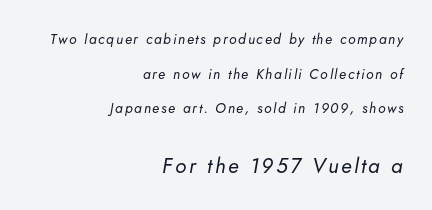
Italic? Definitely — the glyphs are oblique. Weight: regular or lighter. Which margin do the lines hug? The right one — the left edge is uneven. The passage shown is not underscored anywhere.
